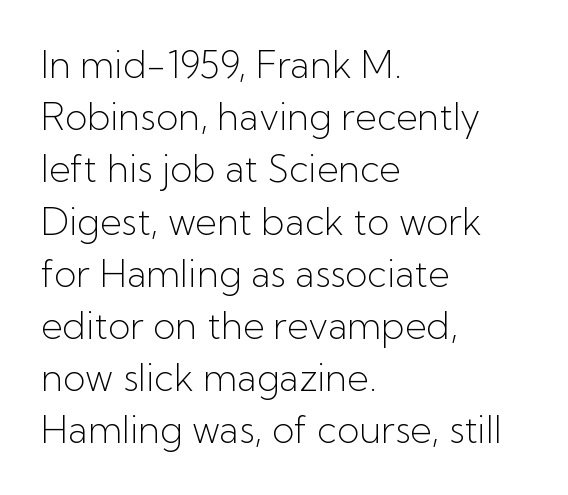
The image shows 37 px light sans-serif type, upright; set left-aligned, normal line spacing (1.41x), normal letter spacing, not underlined; low stroke contrast and a medium x-height.
